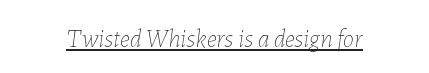
{"italic": "yes", "lean": "right", "slant_degrees": 7, "bold": "no", "underline": "yes", "letter_spacing": "normal", "letter_spacing_em": 0.0, "glyph_px": 25}
